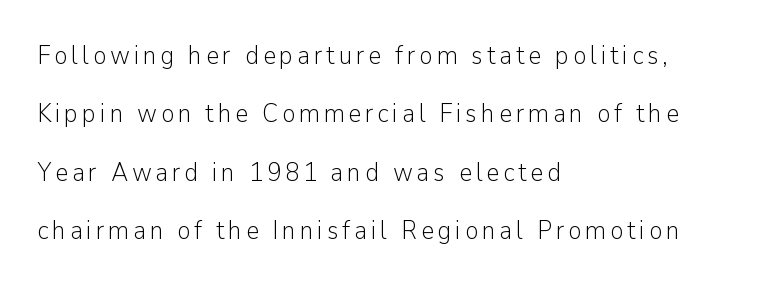
The string is rendered with underlining switched off. The cut favours lightness, reaching ordinary text weight at its darkest. If you drew a ruler down the left edge, every line would touch it. The letters stand straight up with perfectly vertical stems.
